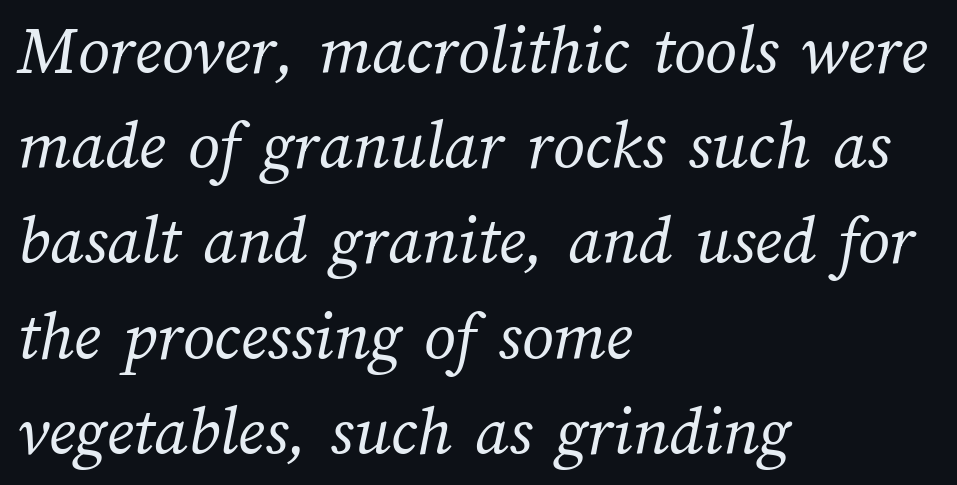
{"bold": "no", "weight": "regular", "width": "normal", "stroke_contrast": "medium", "x_height": "medium", "monospaced": "no", "underline": "no", "align": "left", "line_spacing": "normal", "line_spacing_ratio": 1.36, "letter_spacing": "normal", "letter_spacing_em": 0.0, "glyph_px": 70}
